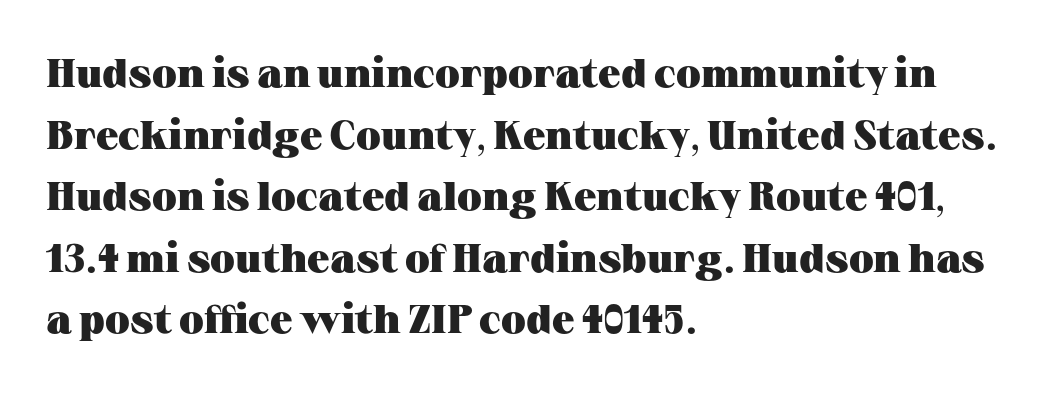
Q: Is the text bold? A: Yes.
Q: Is the text italic (slanted)? A: No, it is upright.
Q: Is the typeface a serif or a sans-serif typeface? A: Serif.
Q: Is the text underlined? A: No.
Q: How is the paragraph aligned? A: Left-aligned.
Q: Is the spacing between letters normal or unusually wide? A: Normal.
Q: Is the spacing between lines tight, normal or loose? A: Normal.
Q: Width (condensed, normal, or wide)? A: Wide.
Q: Stroke contrast? A: Medium.
Q: x-height? A: Medium.
Q: Monospaced? A: No.
